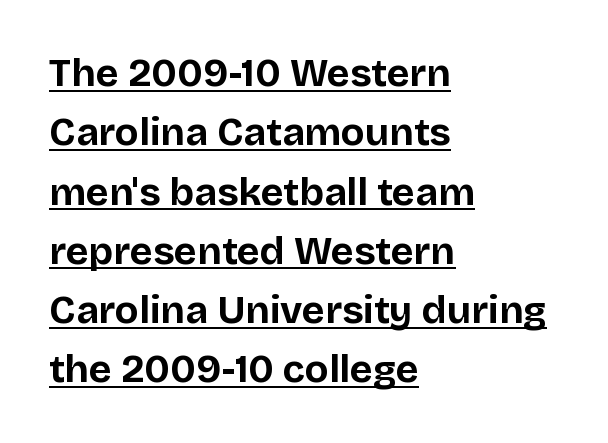
These lines are rendered in a variable-pitch font. Horizontally, the lines are justified to the leading edge only. Regarding leading, the lines here are spaced in the standard way. The lettering stays uniformly vertical, giving the passage a roman look.
